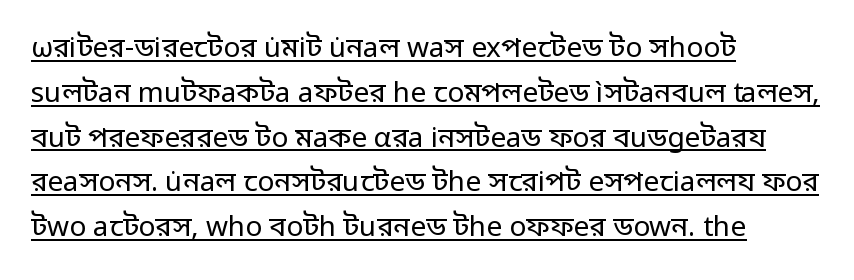
The image shows 28 px regular-weight sans-serif type, upright; set left-aligned, normal line spacing (1.6x), normal letter spacing, underlined; low stroke contrast and a medium x-height.
